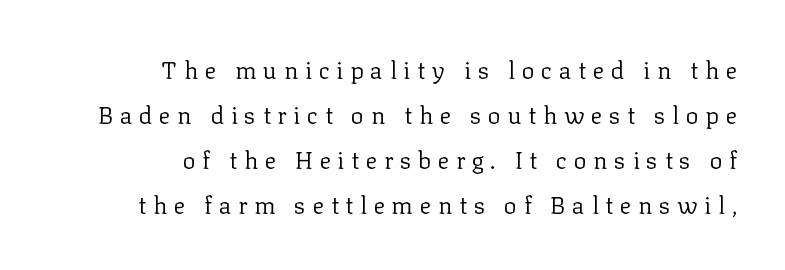
{"italic": "no", "bold": "no", "underline": "no", "align": "right", "line_spacing_ratio": 1.87, "letter_spacing": "wide", "letter_spacing_em": 0.28, "glyph_px": 24}
